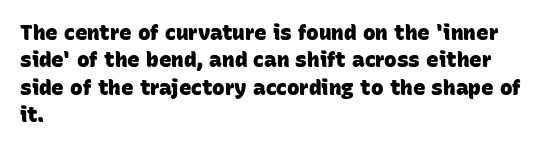
{"bold": "yes", "underline": "no", "align": "left", "line_spacing": "normal", "line_spacing_ratio": 1.3, "letter_spacing": "normal", "letter_spacing_em": 0.0, "glyph_px": 21}
